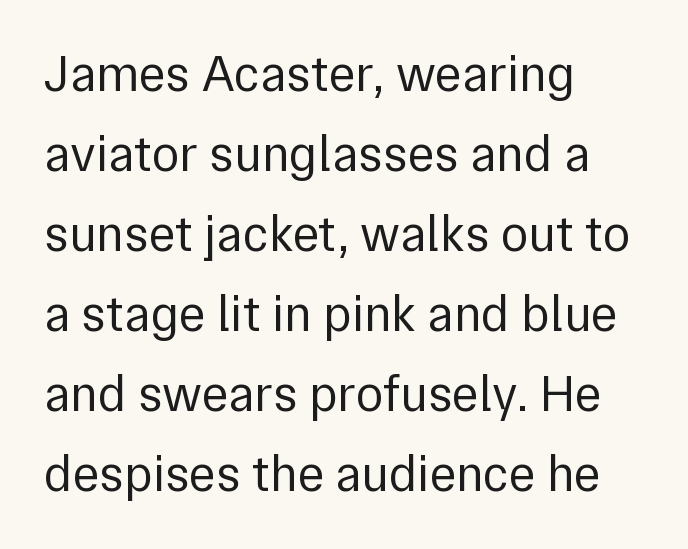
{"serif": "no", "italic": "no", "bold": "no", "weight": "regular", "width": "normal", "x_height": "medium", "monospaced": "no", "underline": "no", "align": "left", "line_spacing": "normal", "line_spacing_ratio": 1.57, "letter_spacing": "normal", "letter_spacing_em": 0.0, "glyph_px": 51}
